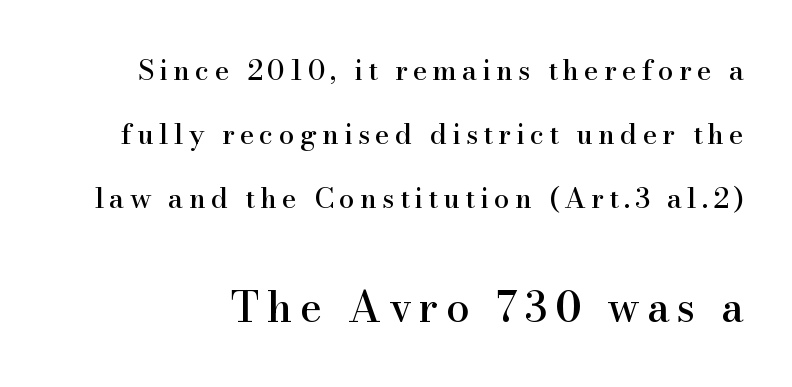
The image shows 42 px serif type, upright; set loose line spacing (2.29x), not underlined; the second (bottom) block is 1.5x larger; high stroke contrast and a small x-height.
